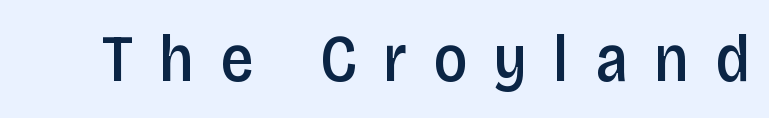
{"serif": "no", "italic": "no", "bold": "semi", "weight": "semibold", "width": "condensed", "stroke_contrast": "low", "x_height": "large", "monospaced": "no", "underline": "no", "letter_spacing": "wide", "letter_spacing_em": 0.39, "glyph_px": 66}
